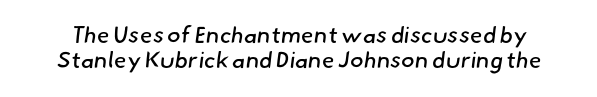
Q: Is the text bold? A: No.
Q: Is the text underlined? A: No.
Q: Is the spacing between letters normal or unusually wide? A: Normal.
Q: Is the spacing between lines tight, normal or loose? A: Tight.
